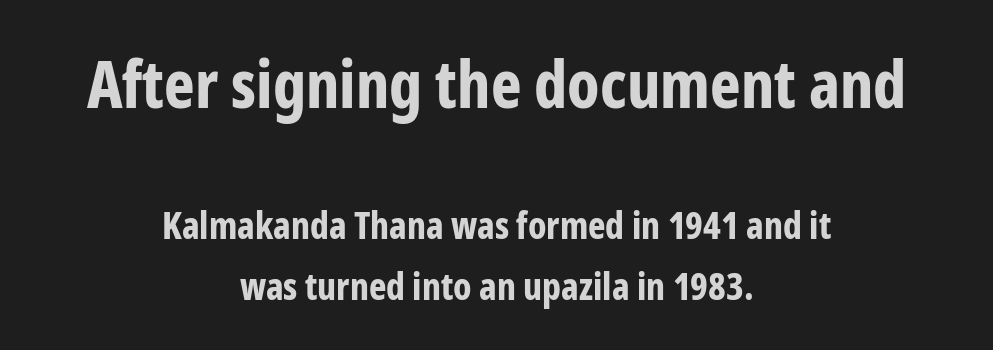
The image shows 65 px bold, condensed sans-serif type, upright; set centered, normal line spacing (1.67x), normal letter spacing, not underlined; the first (top) block is 1.76x larger; low stroke contrast and a medium x-height.
